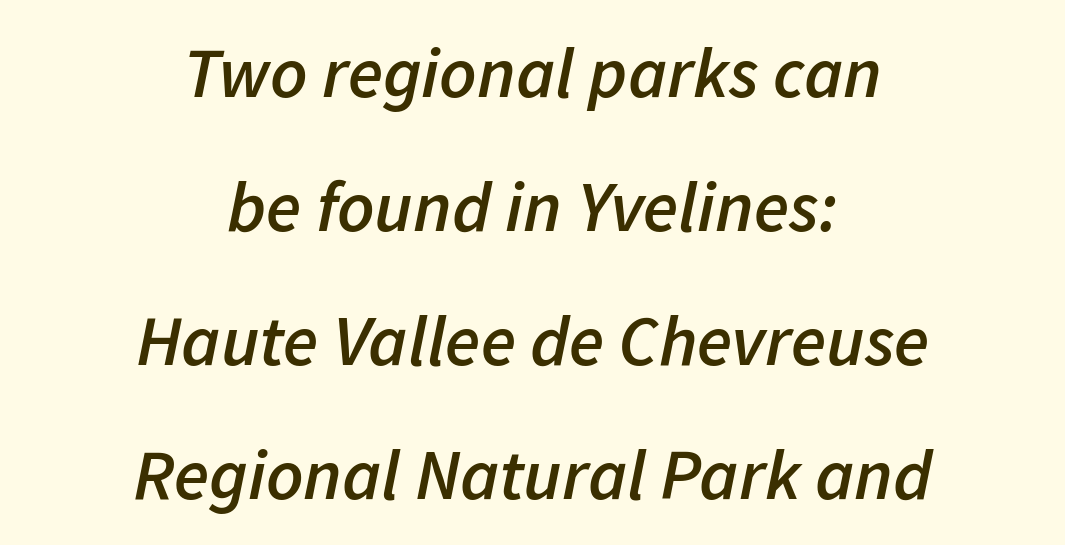
Q: Is the text bold? A: Semi-bold.
Q: Is the text italic (slanted)? A: Yes, it leans right by about 11 degrees.
Q: Is the text underlined? A: No.
Q: How is the paragraph aligned? A: Centered.
Q: Is the spacing between letters normal or unusually wide? A: Normal.
Q: Width (condensed, normal, or wide)? A: Normal.
Q: Stroke contrast? A: Low.
Q: x-height? A: Medium.
Q: Monospaced? A: No.
